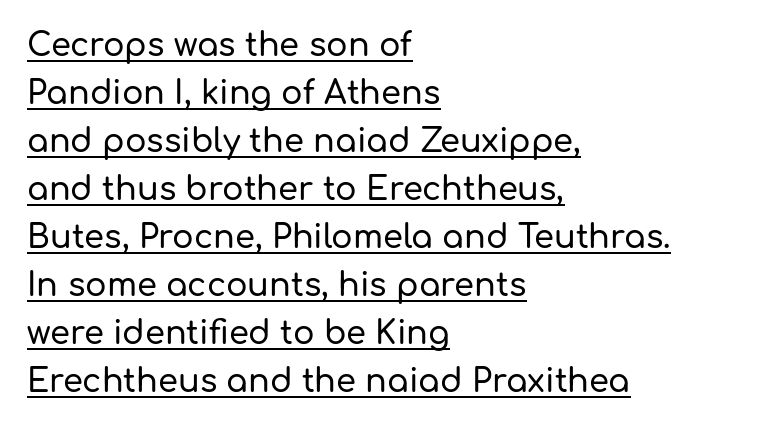
Underlining? Definitely there. You can tell from the bare stems that sans-serif type was used. A classic flush-left, rag-right setting is used for this passage. The face used here is proportionally spaced, like ordinary book or web type. Ascenders rise straight up at ninety degrees. Notice how descenders clear the ascenders below comfortably — that's standard leading.
